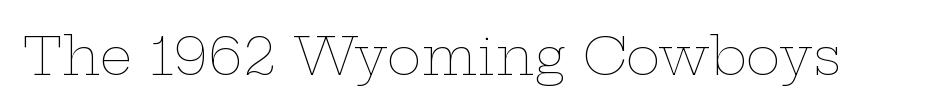
Q: Is the text bold? A: No.
Q: Is the text italic (slanted)? A: No, it is upright.
Q: Is the text underlined? A: No.
Q: Is the spacing between letters normal or unusually wide? A: Normal.
Q: Width (condensed, normal, or wide)? A: Wide.
Q: Stroke contrast? A: Low.
Q: x-height? A: Medium.
Q: Monospaced? A: No.
